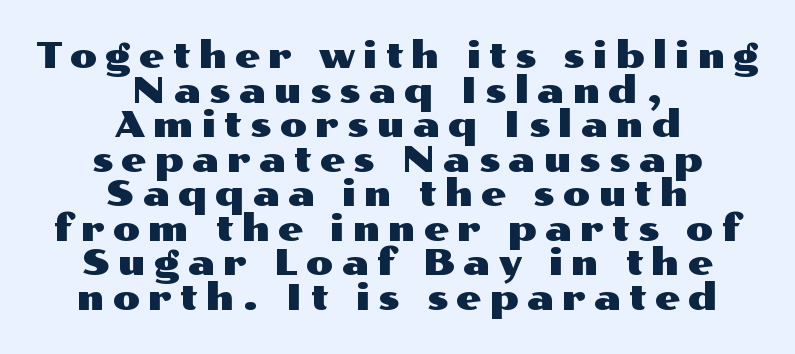
Q: Is the text italic (slanted)? A: No, it is upright.
Q: Is the typeface a serif or a sans-serif typeface? A: Sans-serif.
Q: Is the text underlined? A: No.
Q: How is the paragraph aligned? A: Centered.
Q: Is the spacing between letters normal or unusually wide? A: Unusually wide.
Q: Is the spacing between lines tight, normal or loose? A: Tight.
Q: Width (condensed, normal, or wide)? A: Wide.
Q: Stroke contrast? A: Medium.
Q: x-height? A: Medium.
Q: Monospaced? A: No.
